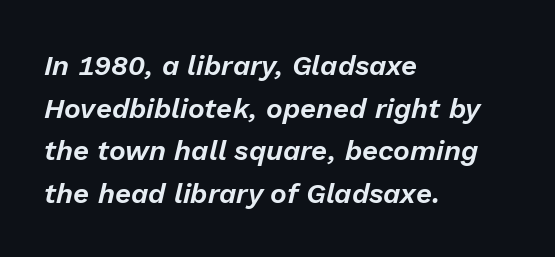
Notice how the stems are inclined rather than vertical — that's the hallmark of italics. The setting favours the left margin, as ordinary paragraphs usually do. A typesetter would call this leading conventional body-copy spacing. Check under the words: just untouched page. You could not count columns in this text — the font is proportionally spaced.
